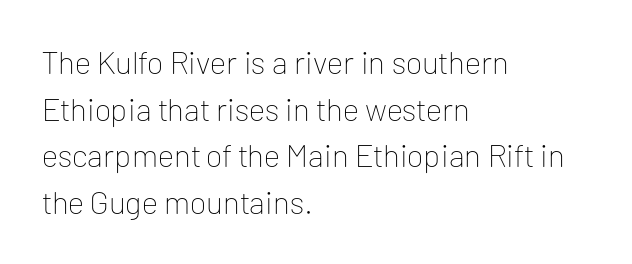
{"serif": "no", "italic": "no", "bold": "no", "weight": "thin", "width": "normal", "stroke_contrast": "low", "x_height": "medium", "monospaced": "no", "underline": "no", "align": "left", "line_spacing": "normal", "line_spacing_ratio": 1.46, "letter_spacing": "normal", "letter_spacing_em": 0.0, "glyph_px": 32}
